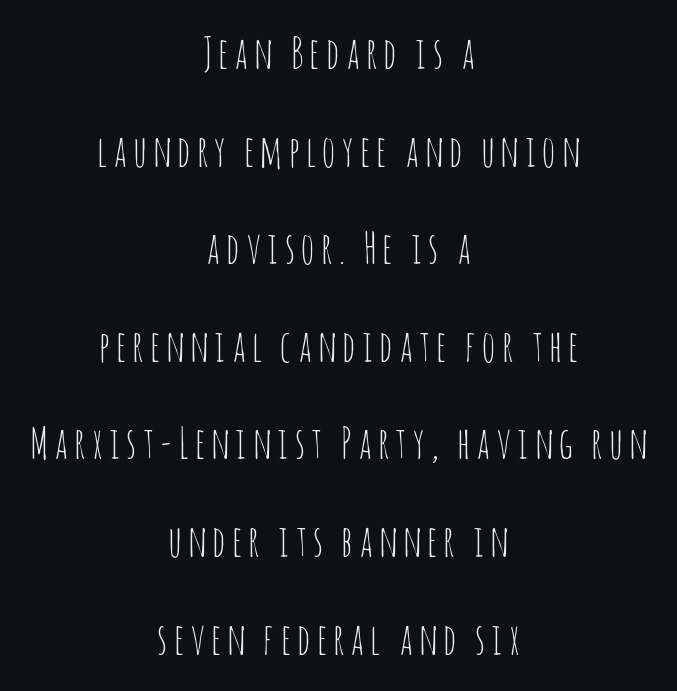
The image shows 43 px thin, condensed sans-serif type, upright; set centered, loose line spacing (2.27x), not underlined; low stroke contrast and a large x-height.
